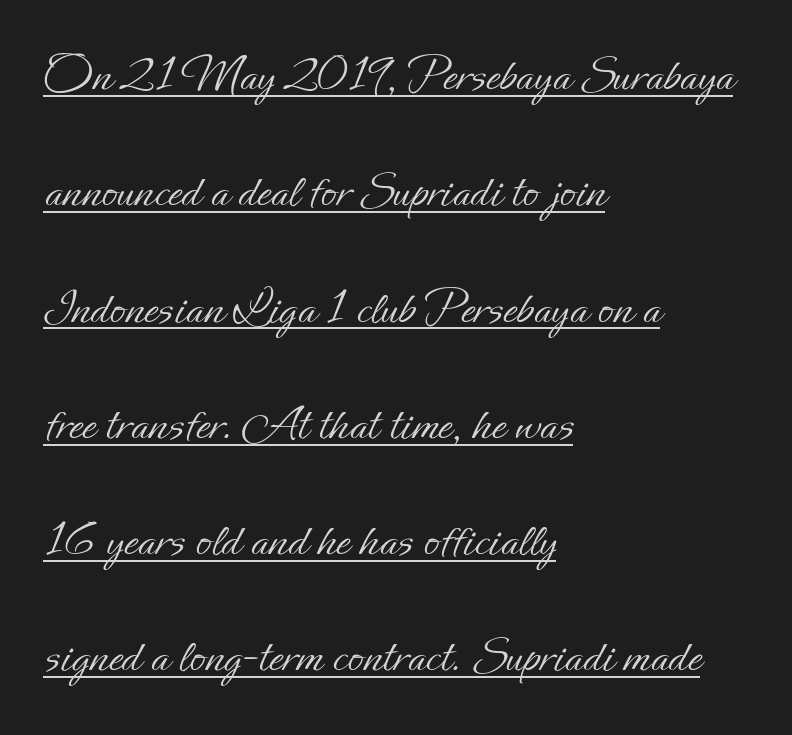
{"bold": "no", "weight": "light", "width": "normal", "stroke_contrast": "low", "x_height": "small", "monospaced": "no", "underline": "yes", "align": "left", "line_spacing": "loose", "line_spacing_ratio": 2.28, "letter_spacing": "normal", "letter_spacing_em": 0.0, "glyph_px": 51}
